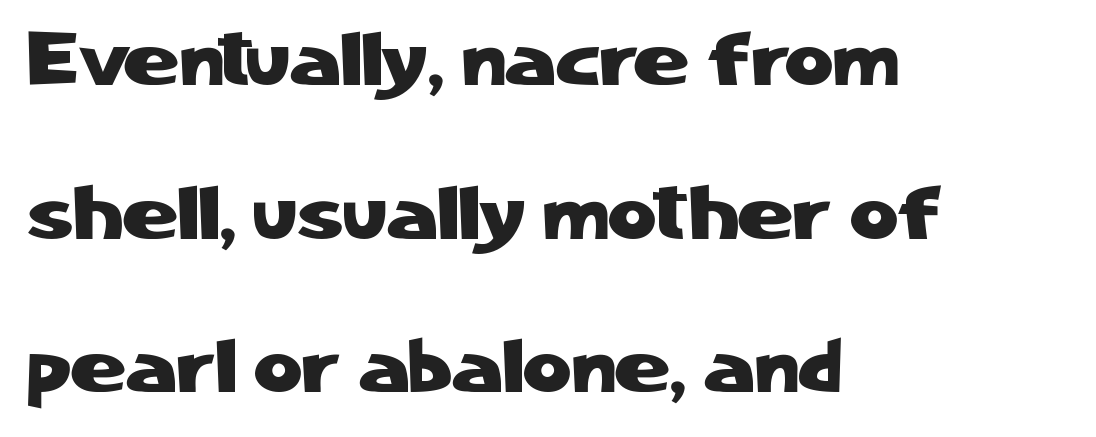
Q: Is the text italic (slanted)? A: No, it is upright.
Q: Is the typeface a serif or a sans-serif typeface? A: Sans-serif.
Q: Is the text underlined? A: No.
Q: How is the paragraph aligned? A: Left-aligned.
Q: Is the spacing between letters normal or unusually wide? A: Normal.
Q: Is the spacing between lines tight, normal or loose? A: Loose.
Q: Width (condensed, normal, or wide)? A: Normal.
Q: Stroke contrast? A: Low.
Q: x-height? A: Medium.
Q: Monospaced? A: No.
